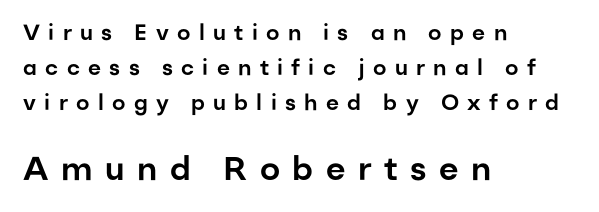
Leading matches the norm, producing a regular column. The words here are not underlined. Caption: expanded tracking, letters set apart. The typography opts for an upright posture over an oblique one.
